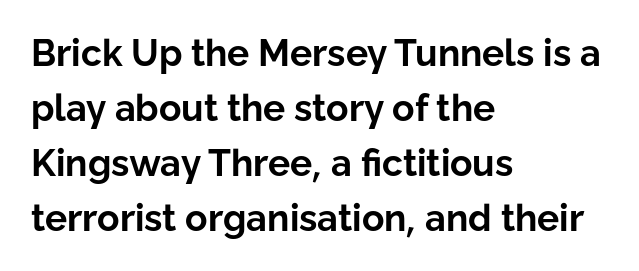
Is this a fixed-width face? No — the glyphs have proportional, varying widths. Plenty of ink on the page — the face is bold. The rendering keeps characters at their native spacing. The passage is arranged the way most books set body copy — flush left. The specimen omits any rule beneath the text block's lines. Notice how the stems are strictly vertical — no italics here.
